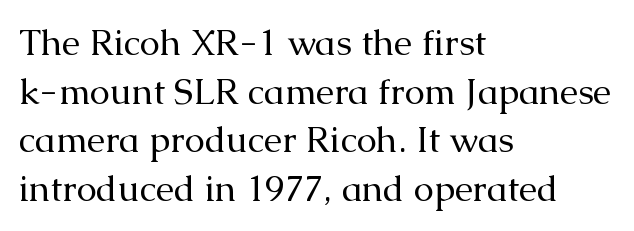
Q: Is the text bold? A: No.
Q: Is the text italic (slanted)? A: No, it is upright.
Q: Is the typeface a serif or a sans-serif typeface? A: Serif.
Q: Is the text underlined? A: No.
Q: How is the paragraph aligned? A: Left-aligned.
Q: Is the spacing between letters normal or unusually wide? A: Normal.
Q: Is the spacing between lines tight, normal or loose? A: Normal.
Q: Width (condensed, normal, or wide)? A: Normal.
Q: Stroke contrast? A: Medium.
Q: x-height? A: Medium.
Q: Monospaced? A: No.
